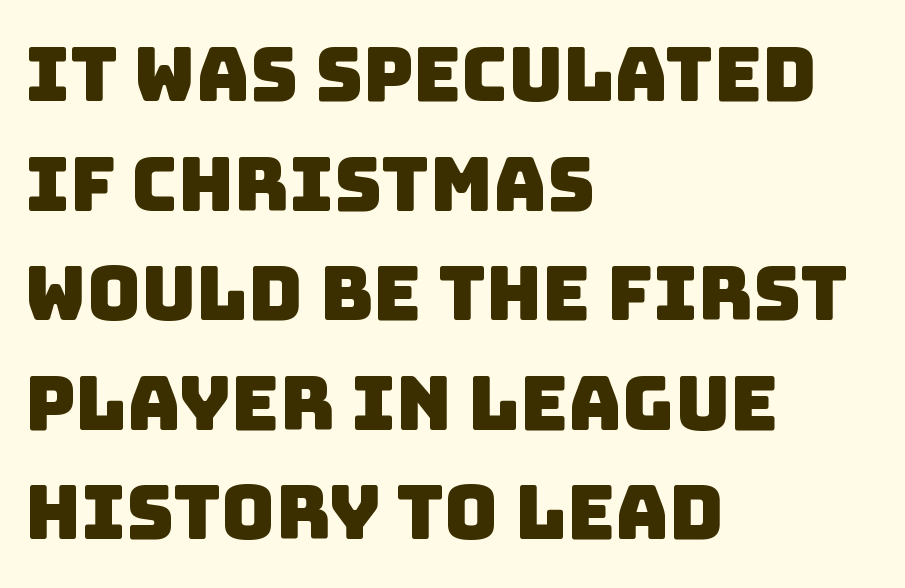
{"serif": "no", "width": "normal", "stroke_contrast": "low", "x_height": "large", "monospaced": "no", "underline": "no", "align": "left", "line_spacing": "normal", "line_spacing_ratio": 1.48, "letter_spacing": "normal", "letter_spacing_em": 0.0, "glyph_px": 74}
